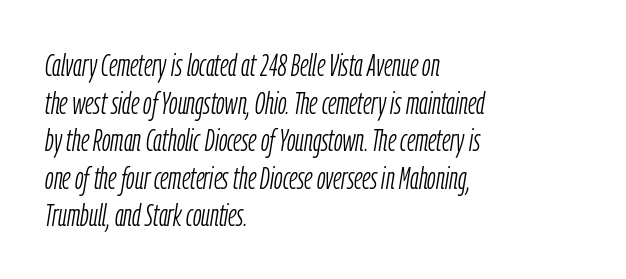
Q: Is the text bold? A: No.
Q: Is the text italic (slanted)? A: Yes, it leans right by about 9 degrees.
Q: Is the text underlined? A: No.
Q: How is the paragraph aligned? A: Left-aligned.
Q: Is the spacing between letters normal or unusually wide? A: Normal.
Q: Width (condensed, normal, or wide)? A: Condensed.
Q: Stroke contrast? A: Low.
Q: x-height? A: Medium.
Q: Monospaced? A: No.
